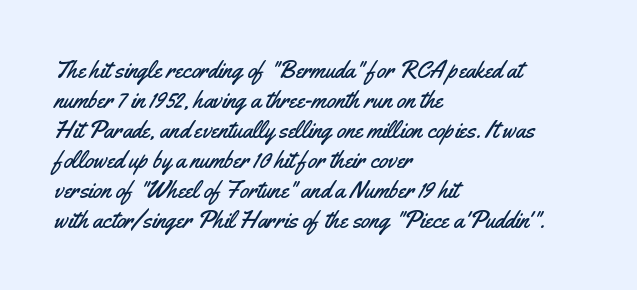
Q: Is the text italic (slanted)? A: Yes.
Q: Is the text underlined? A: No.
Q: How is the paragraph aligned? A: Left-aligned.
Q: Is the spacing between letters normal or unusually wide? A: Normal.
Q: Is the spacing between lines tight, normal or loose? A: Normal.
